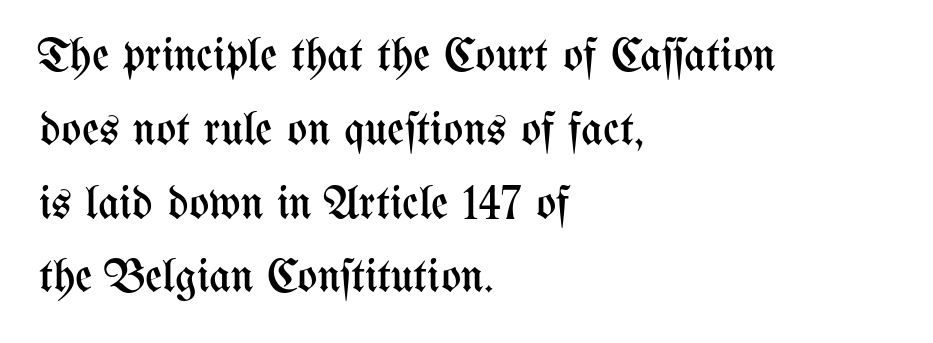
These lines stack with their left ends in a neat column. The weight tops out at a normal text grade. A typesetter would call this proportional, since set widths differ per character. The tracking reads as untouched default to a designer's eye. Decoration check: the copy has no underline. The typography opts for an upright posture over an oblique one.
